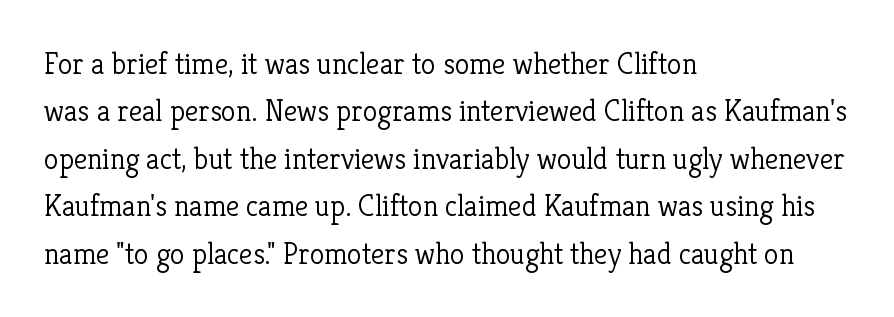
The image shows 30 px light serif type, upright; set left-aligned, normal line spacing (1.58x), normal letter spacing, not underlined; low stroke contrast and a medium x-height.
